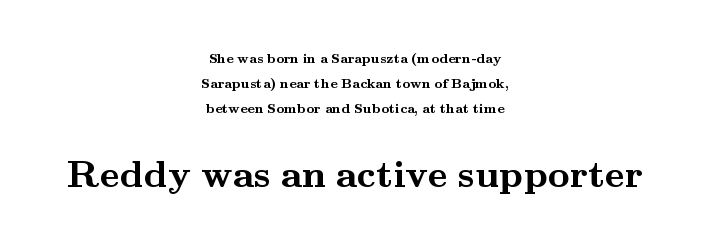
Q: Is the text bold? A: Yes.
Q: Is the text italic (slanted)? A: No, it is upright.
Q: Is the typeface a serif or a sans-serif typeface? A: Serif.
Q: Is the text underlined? A: No.
Q: How is the paragraph aligned? A: Centered.
Q: Is the spacing between letters normal or unusually wide? A: Normal.
Q: Which block of text is set in a larger size, the first (top) or the second (bottom)? A: The second (bottom) one.
Q: Width (condensed, normal, or wide)? A: Wide.
Q: Stroke contrast? A: Medium.
Q: x-height? A: Small.
Q: Monospaced? A: No.
